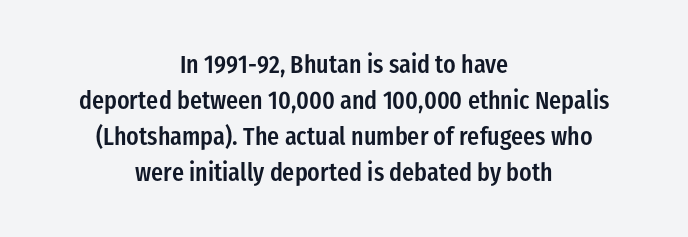
Each line is balanced around a shared central axis. Ascenders rise straight up at ninety degrees. Descenders hang freely into open space. Vertical spacing — default. Each word holds together tightly as a unit, with standard inter-letter gaps. The rendering uses a semibold face; strokes are thickened but not to full bold.
